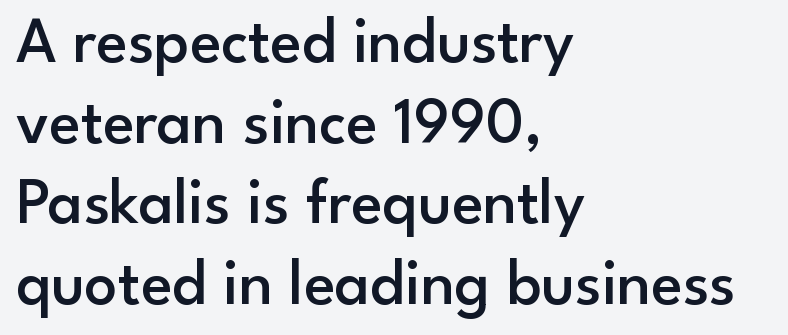
{"serif": "no", "italic": "no", "bold": "semi", "weight": "semibold", "width": "normal", "stroke_contrast": "low", "x_height": "small", "monospaced": "no", "underline": "no", "align": "left", "line_spacing_ratio": 1.24, "letter_spacing": "normal", "letter_spacing_em": 0.0, "glyph_px": 65}
